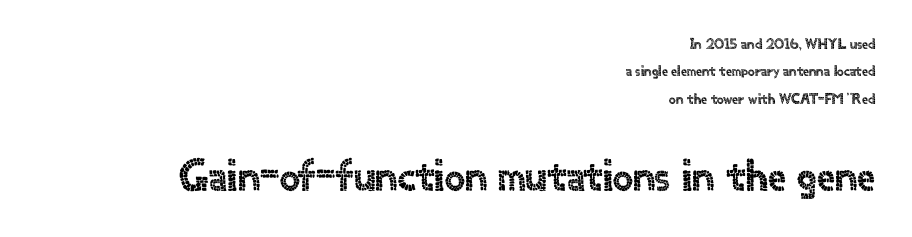
The image shows 45 px sans-serif type, upright; set right-aligned, line spacing 1.82x, normal letter spacing, not underlined; the second (bottom) block is 3.0x larger; a small x-height.
